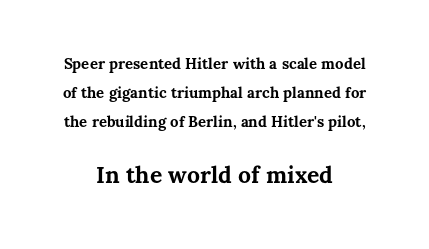
The image shows 23 px bold type, upright; set centered, loose line spacing (1.93x), normal letter spacing, not underlined; the second (bottom) block is 1.53x larger.
